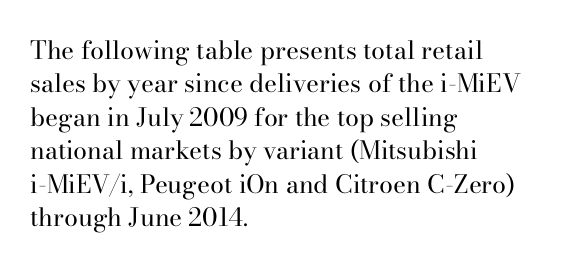
Q: Is the text bold? A: No.
Q: Is the text italic (slanted)? A: No, it is upright.
Q: Is the text underlined? A: No.
Q: How is the paragraph aligned? A: Left-aligned.
Q: Is the spacing between letters normal or unusually wide? A: Normal.
Q: Is the spacing between lines tight, normal or loose? A: Normal.
